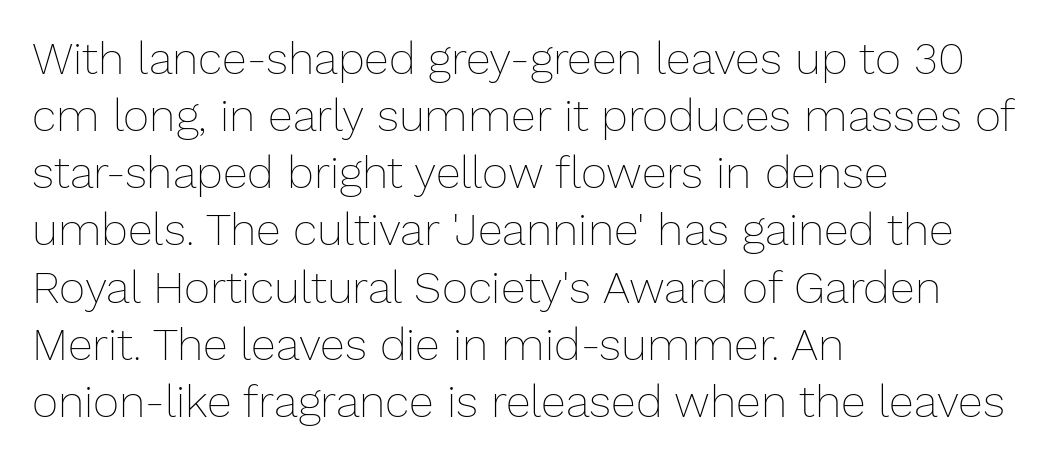
Q: Is the text bold? A: No.
Q: Is the text italic (slanted)? A: No, it is upright.
Q: Is the text underlined? A: No.
Q: How is the paragraph aligned? A: Left-aligned.
Q: Is the spacing between letters normal or unusually wide? A: Normal.
Q: Is the spacing between lines tight, normal or loose? A: Normal.
Q: Width (condensed, normal, or wide)? A: Normal.
Q: Stroke contrast? A: Low.
Q: x-height? A: Medium.
Q: Monospaced? A: No.
